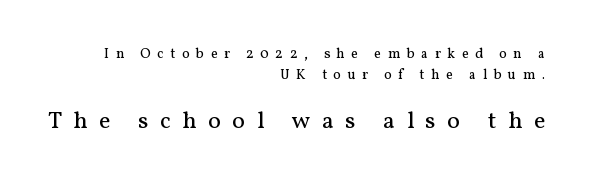
The second block has been scaled up relative to the first. Weight: in the light-to-regular range. The horizontal fit of the characters is loose and conspicuously gappy. It's the straight-up-and-down kind of type. Caption: multi-line text, flush right, ragged left. How would I describe the line gaps? Plain and ordinary.
